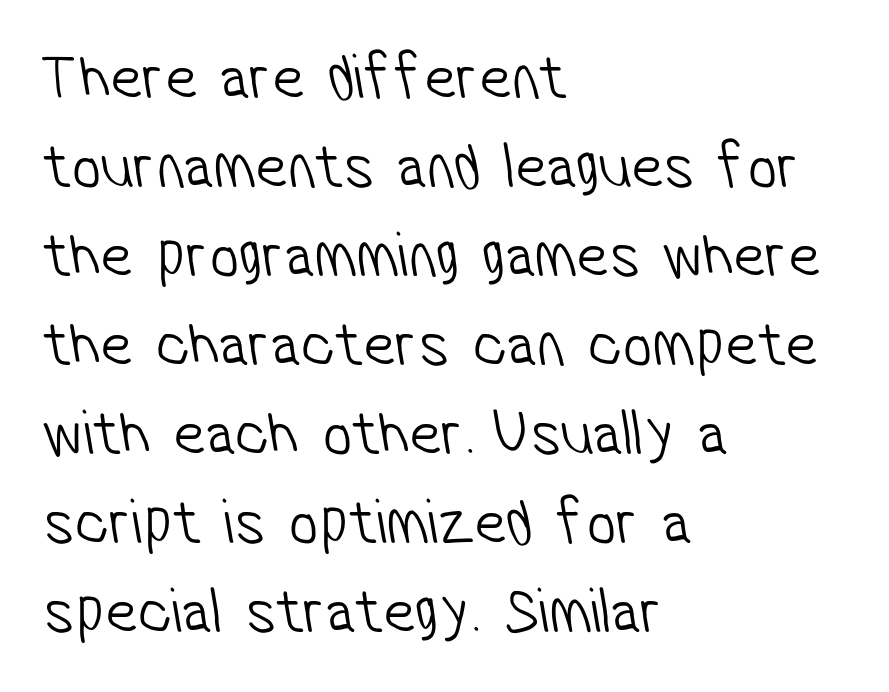
Short and long lines alike share a common starting point at left. No letter is thick-stroked: the sample isn't bold. No feet cap the strokes, marking this as sans-serif type. Here the glyphs are tracked normally, forming tight word shapes.
